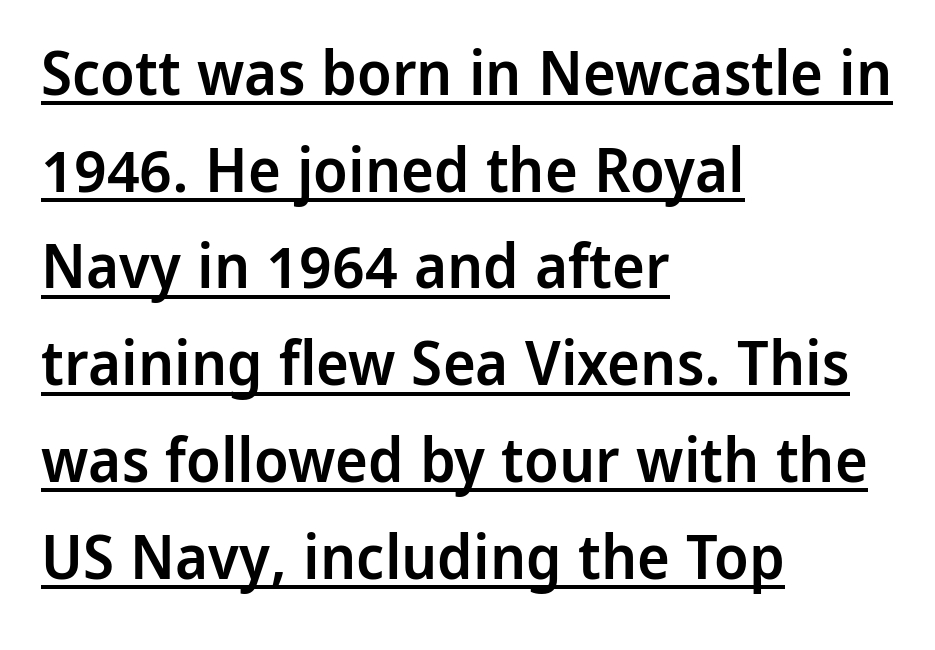
The image shows 62 px semibold sans-serif type, upright; set left-aligned, normal line spacing (1.56x), normal letter spacing, underlined; low stroke contrast and a medium x-height.
